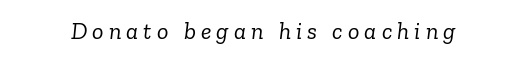
The image shows 24 px text type, italic (leaning right); set unusually wide letter spacing (+0.21 em), not underlined.
